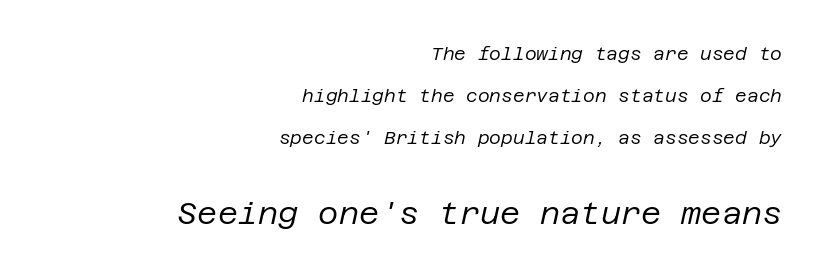
{"italic": "yes", "lean": "right", "slant_degrees": 12, "bold": "no", "weight": "regular", "width": "normal", "stroke_contrast": "low", "x_height": "large", "underline": "no", "align": "right", "line_spacing": "loose", "line_spacing_ratio": 2.33, "letter_spacing": "normal", "letter_spacing_em": 0.0, "larger_block": "second", "size_ratio": 1.72, "glyph_px": 31}
